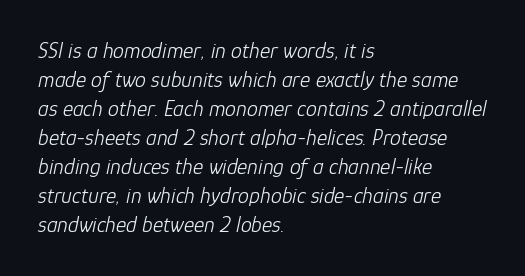
Q: Is the text bold? A: No.
Q: Is the text italic (slanted)? A: Yes, it leans right by about 12 degrees.
Q: Is the text underlined? A: No.
Q: How is the paragraph aligned? A: Left-aligned.
Q: Is the spacing between letters normal or unusually wide? A: Normal.
Q: Is the spacing between lines tight, normal or loose? A: Normal.
